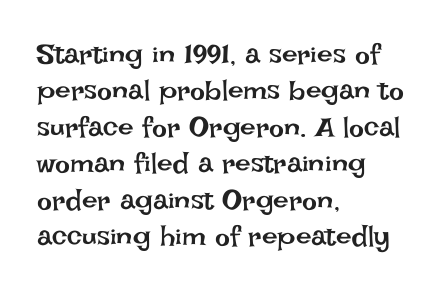
The image shows 28 px regular-weight type, upright; set left-aligned, normal line spacing (1.3x), normal letter spacing, not underlined; low stroke contrast and a large x-height.
